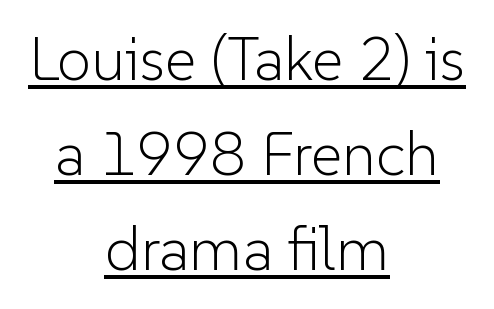
The rendering uses natural spacing where letterforms have individual widths. A normal amount of white space separates one row of letters from the next. Does the copy run flush right? No — it is centered line by line. The font sits on the lighter half of the weight spectrum, regular included. Quick note: not italic, upright. The line texture is even and compact thanks to regular tracking.
